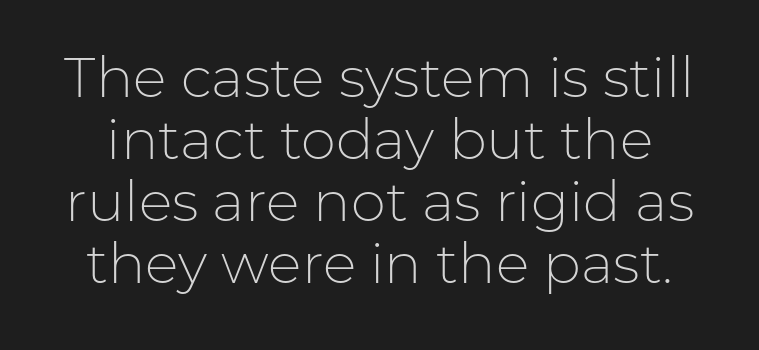
Each letter keeps its own natural width here, so spacing adapts to shape. Font category for this specimen: sans-serif. A bare baseline throughout the passage. Horizontal bands of white between lines are thin slivers. Posture: straight, roman, zero tilt.
